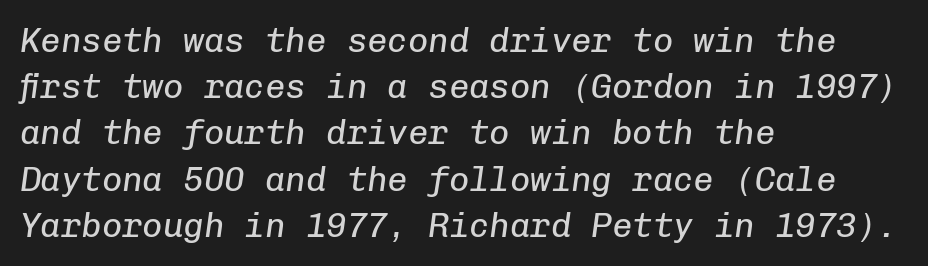
The image shows 34 px regular-weight type, italic (leaning right), monospaced; set left-aligned, normal line spacing (1.36x), normal letter spacing, not underlined; low stroke contrast and a medium x-height.
